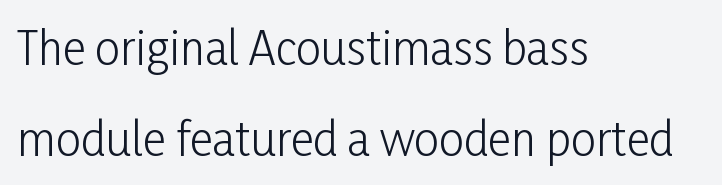
The image shows 45 px light, condensed sans-serif type, upright; set left-aligned, loose line spacing (2.02x), normal letter spacing, not underlined; low stroke contrast and a medium x-height.
